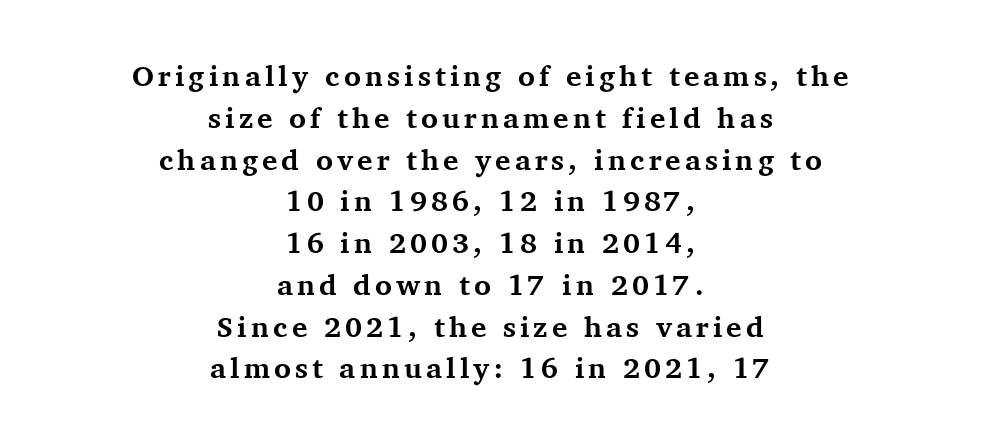
The image shows 29 px bold serif type, upright; set centered, normal line spacing (1.44x), not underlined; medium stroke contrast and a medium x-height.
